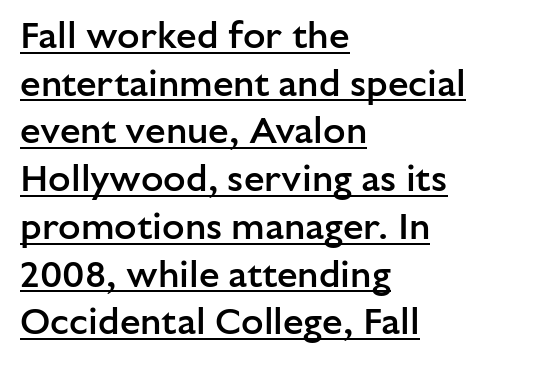
Q: Is the text bold? A: Semi-bold.
Q: Is the text italic (slanted)? A: No, it is upright.
Q: Is the typeface a serif or a sans-serif typeface? A: Sans-serif.
Q: Is the text underlined? A: Yes.
Q: How is the paragraph aligned? A: Left-aligned.
Q: Is the spacing between letters normal or unusually wide? A: Normal.
Q: Is the spacing between lines tight, normal or loose? A: Normal.
Q: Width (condensed, normal, or wide)? A: Normal.
Q: Stroke contrast? A: Low.
Q: x-height? A: Medium.
Q: Monospaced? A: No.
